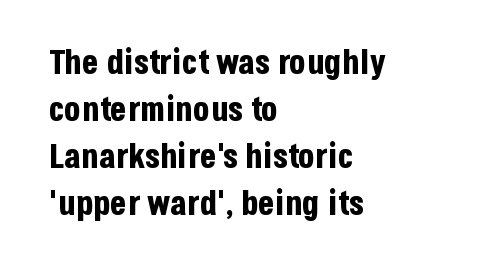
The image shows 34 px bold, condensed sans-serif type, upright; set left-aligned, normal line spacing (1.38x), normal letter spacing, not underlined; low stroke contrast and a large x-height.
